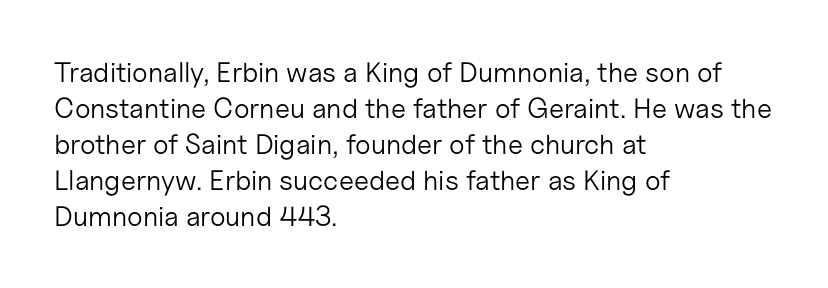
Q: Is the text bold? A: No.
Q: Is the text italic (slanted)? A: No, it is upright.
Q: Is the typeface a serif or a sans-serif typeface? A: Sans-serif.
Q: Is the text underlined? A: No.
Q: How is the paragraph aligned? A: Left-aligned.
Q: Is the spacing between letters normal or unusually wide? A: Normal.
Q: Is the spacing between lines tight, normal or loose? A: Normal.
Q: Width (condensed, normal, or wide)? A: Normal.
Q: Stroke contrast? A: Low.
Q: x-height? A: Medium.
Q: Monospaced? A: No.
